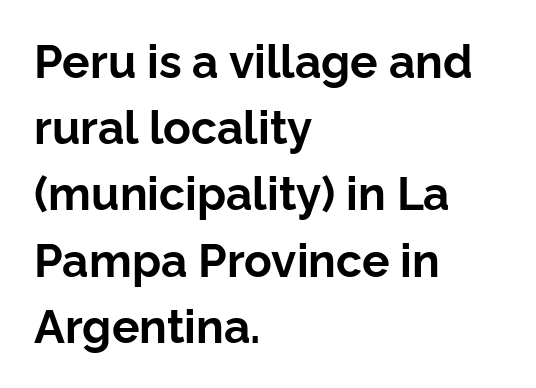
Glyph-to-glyph distance matches everyday printed text. Nobody drew a line under any word here. The designer left line spacing at the default. Teacher's note: observe the even left margin — that is flush-left alignment.
